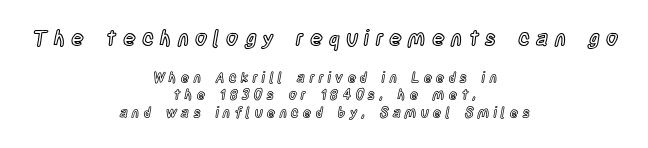
Q: Is the text italic (slanted)? A: Yes.
Q: Is the text underlined? A: No.
Q: How is the paragraph aligned? A: Centered.
Q: Is the spacing between letters normal or unusually wide? A: Unusually wide.
Q: Which block of text is set in a larger size, the first (top) or the second (bottom)? A: The first (top) one.
